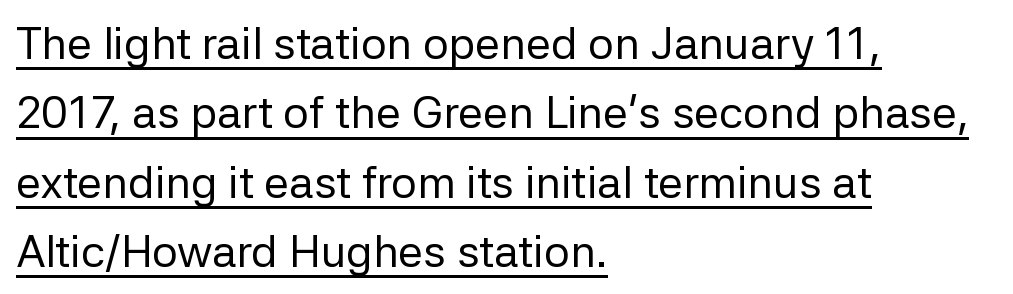
Summary of vertical rhythm: regular, with standard interline spacing. A typesetter would label this face a sans. Students, note that the glyphs here touch the page at normal intervals. Think of a printed novel: that variable character pitch is what you see here. Does the copy run flush right? No — it runs flush left.
